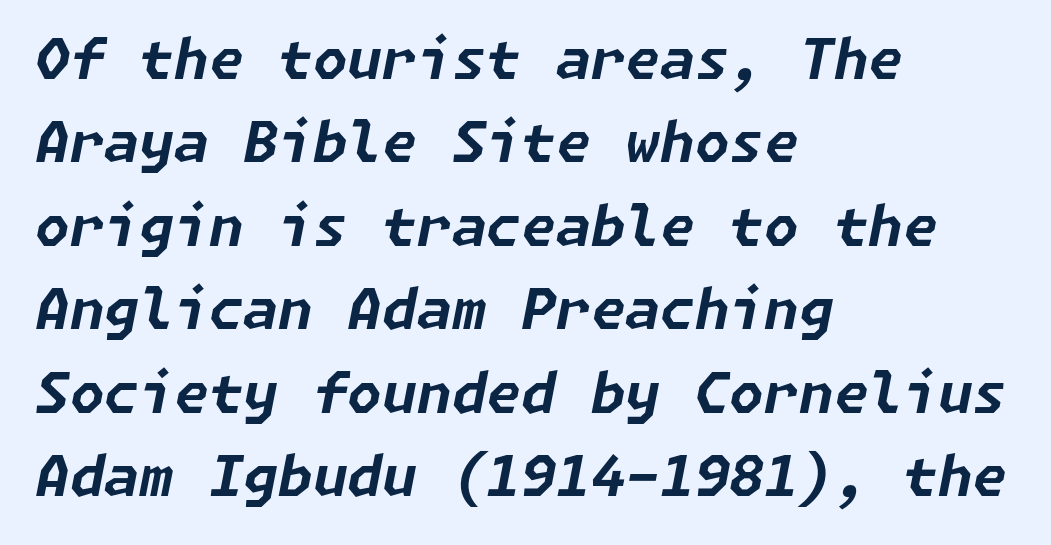
The characters look thick and weighty, a clear bold. In terms of leading, this rendering sits right in the middle. Italic: yes, the glyphs are oblique. Look at the tracking — it's just the regular setting, nothing added.
